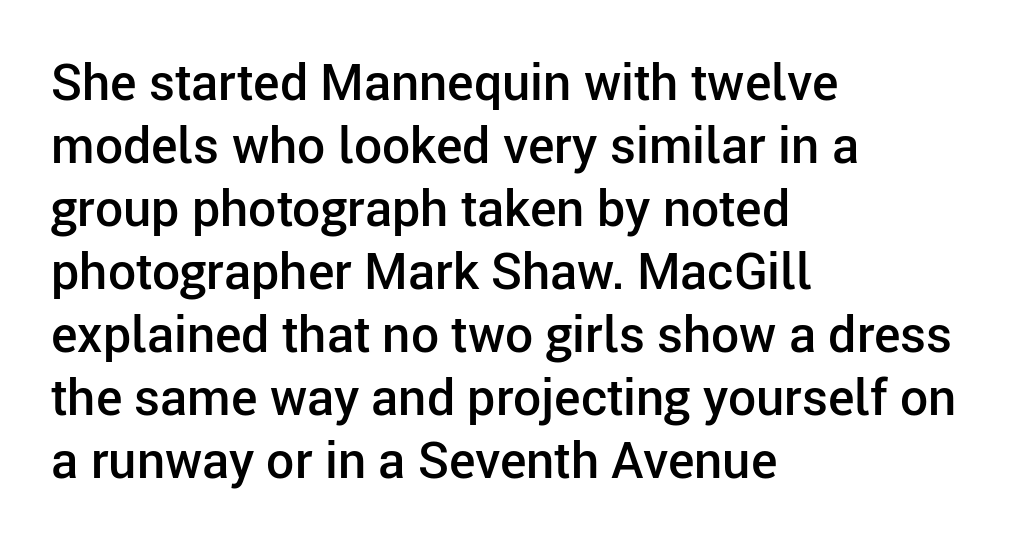
Q: Is the text bold? A: Semi-bold.
Q: Is the text italic (slanted)? A: No, it is upright.
Q: Is the typeface a serif or a sans-serif typeface? A: Sans-serif.
Q: Is the text underlined? A: No.
Q: How is the paragraph aligned? A: Left-aligned.
Q: Is the spacing between letters normal or unusually wide? A: Normal.
Q: Is the spacing between lines tight, normal or loose? A: Normal.
Q: Width (condensed, normal, or wide)? A: Normal.
Q: Stroke contrast? A: Low.
Q: x-height? A: Medium.
Q: Monospaced? A: No.
